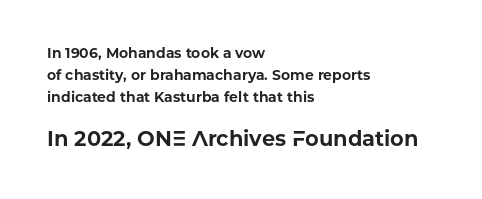
{"italic": "no", "bold": "yes", "underline": "no", "align": "left", "line_spacing": "normal", "line_spacing_ratio": 1.58, "letter_spacing": "normal", "letter_spacing_em": 0.0, "larger_block": "second", "size_ratio": 1.5, "glyph_px": 21}
